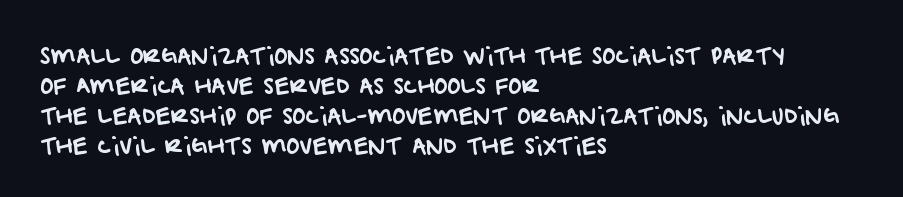
{"underline": "no", "align": "left", "line_spacing": "normal", "line_spacing_ratio": 1.36, "letter_spacing": "normal", "letter_spacing_em": 0.0, "glyph_px": 22}
